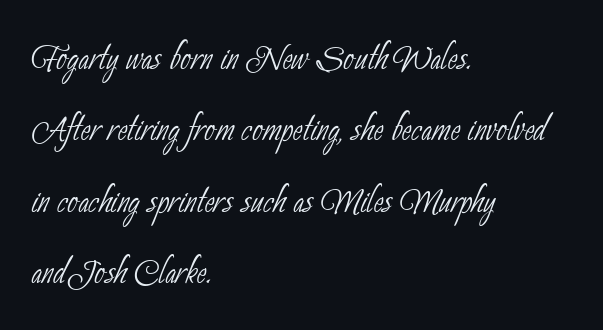
The rendering uses natural spacing where letterforms have individual widths. Tracking here is standard; glyphs follow each other at the usual distance. The paragraph has a hard left edge and a soft right edge. The block of text has a typical density, with ordinary space between rows.
